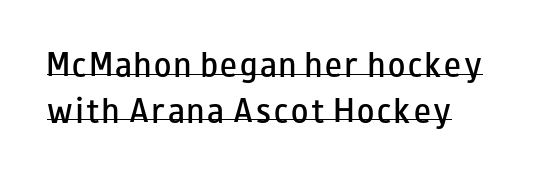
{"serif": "no", "italic": "no", "bold": "semi", "weight": "semibold", "width": "wide", "stroke_contrast": "low", "x_height": "small", "monospaced": "no", "underline": "yes", "align": "left", "line_spacing": "normal", "line_spacing_ratio": 1.63, "glyph_px": 28}
